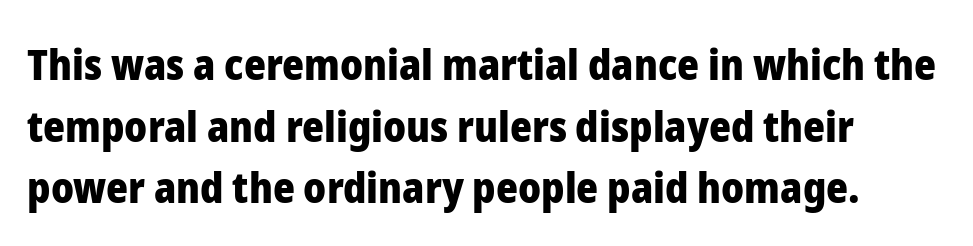
The axis of the letterforms is exactly vertical. Is this a sans? Yes — the strokes have no serifs. Just letters on the line, the space beneath them empty. Proportional: the letters do not fall into vertical columns.
